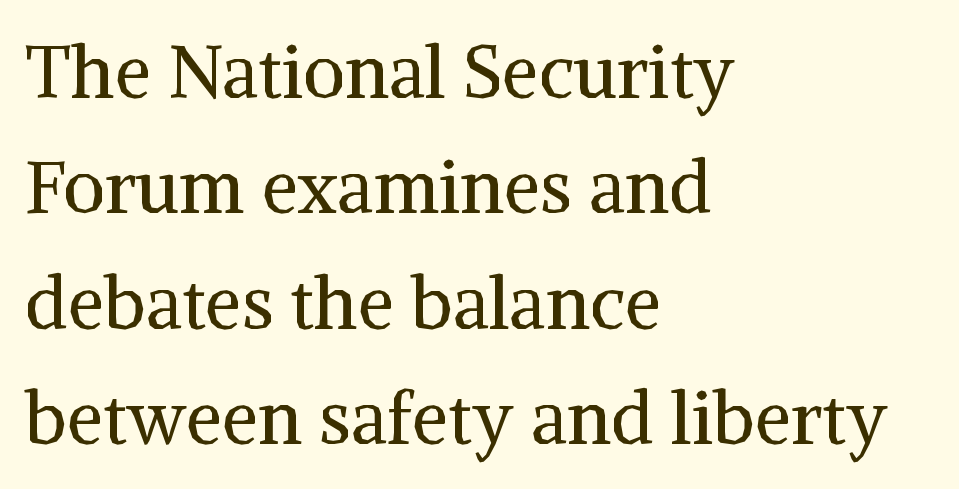
The image shows 73 px regular-weight serif type, upright; set left-aligned, normal line spacing (1.58x), normal letter spacing, not underlined; medium stroke contrast and a medium x-height.
